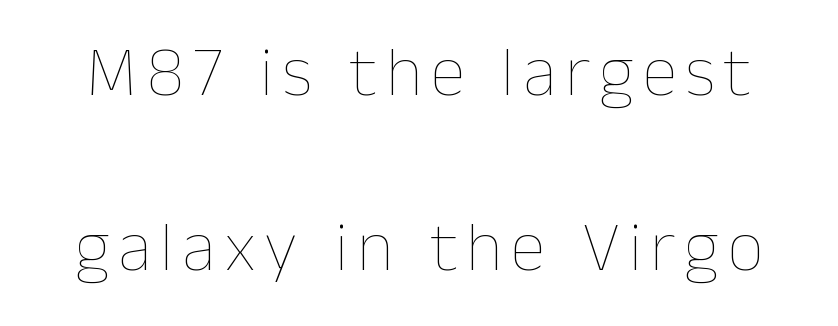
The image shows 71 px thin type, upright; set loose line spacing (2.46x), not underlined; low stroke contrast and a medium x-height.
